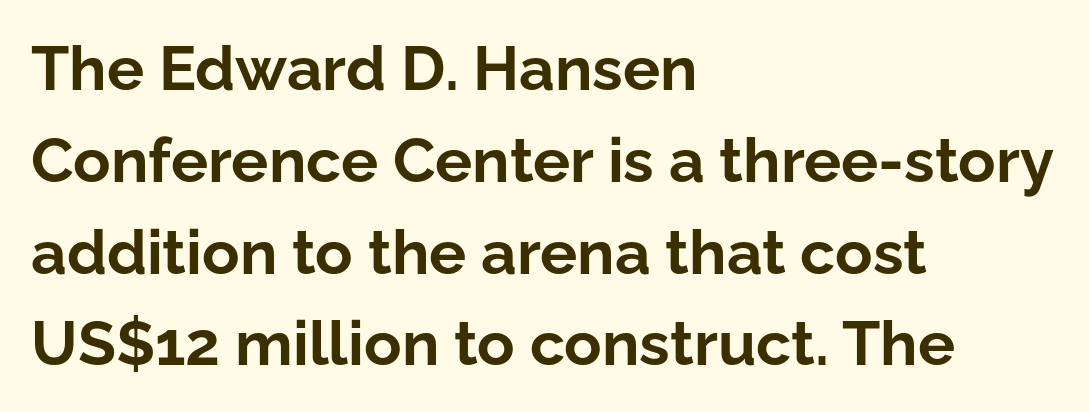
{"serif": "no", "italic": "no", "bold": "yes", "weight": "bold", "width": "normal", "stroke_contrast": "low", "x_height": "medium", "monospaced": "no", "underline": "no", "align": "left", "line_spacing": "normal", "line_spacing_ratio": 1.48, "letter_spacing": "normal", "letter_spacing_em": 0.0, "glyph_px": 62}
